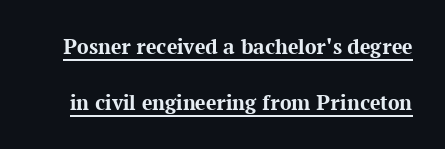
{"italic": "no", "bold": "yes", "underline": "yes", "line_spacing": "loose", "line_spacing_ratio": 2.45, "letter_spacing": "normal", "letter_spacing_em": 0.0, "glyph_px": 23}
